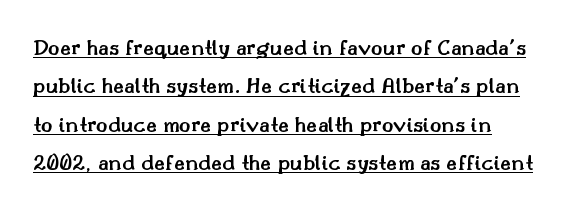
{"italic": "no", "bold": "semi", "underline": "yes", "line_spacing": "normal", "line_spacing_ratio": 1.6, "letter_spacing": "normal", "letter_spacing_em": 0.0, "glyph_px": 24}
